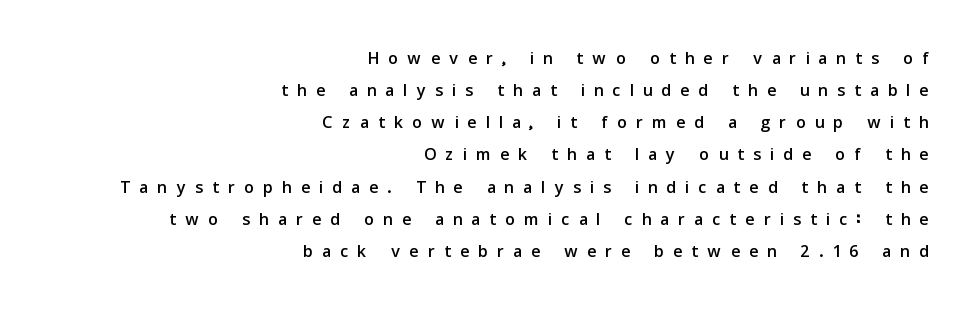
The gap between lines stays unmarked. Honestly, the letter spacing is so wide it's the main thing you notice. The compositor pushed each line to the right boundary. Honestly, the row spacing looks completely unremarkable. No italicization has been applied; the sample stays upright.
